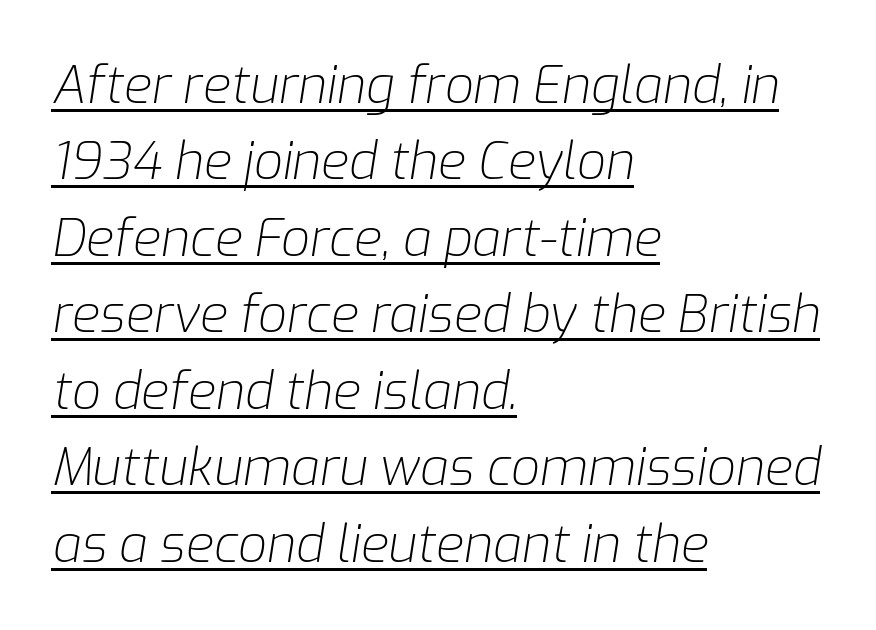
Honestly, the letter spacing is just normal — you wouldn't notice it. Is this a fixed-width face? No — the glyphs have proportional, varying widths. Students, observe the line beneath the letters — that is underlining. Notice how descenders clear the ascenders below comfortably — that's standard leading. The letters are slanted; this is an italic face. The passage shown is not bold in any degree.
